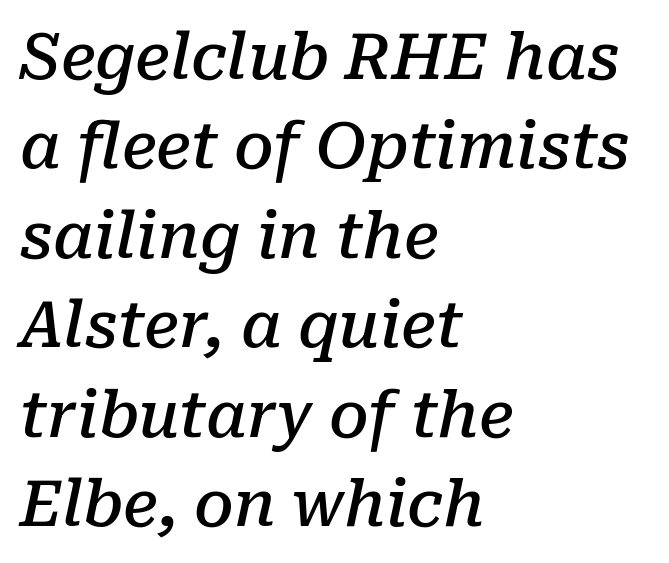
The image shows 63 px semibold serif type, italic (leaning right); set left-aligned, normal line spacing (1.42x), normal letter spacing, not underlined; low stroke contrast and a medium x-height.
